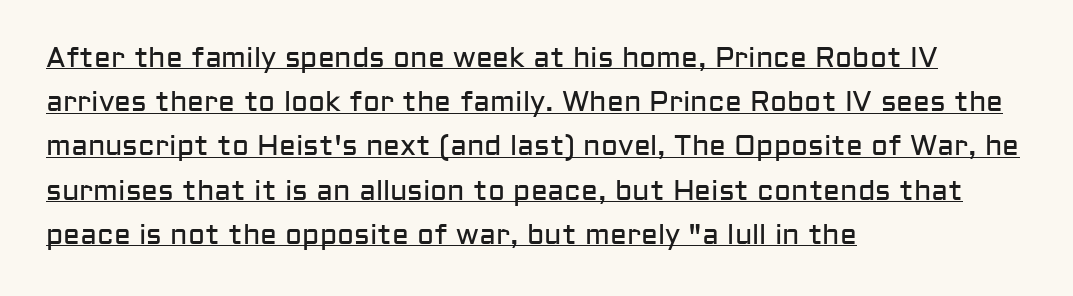
In terms of leading, this rendering sits right in the middle. These lines are composed in type without serifs. The lettering stays uniformly vertical, giving the passage a roman look. Each letter keeps its own natural width here, so spacing adapts to shape.
